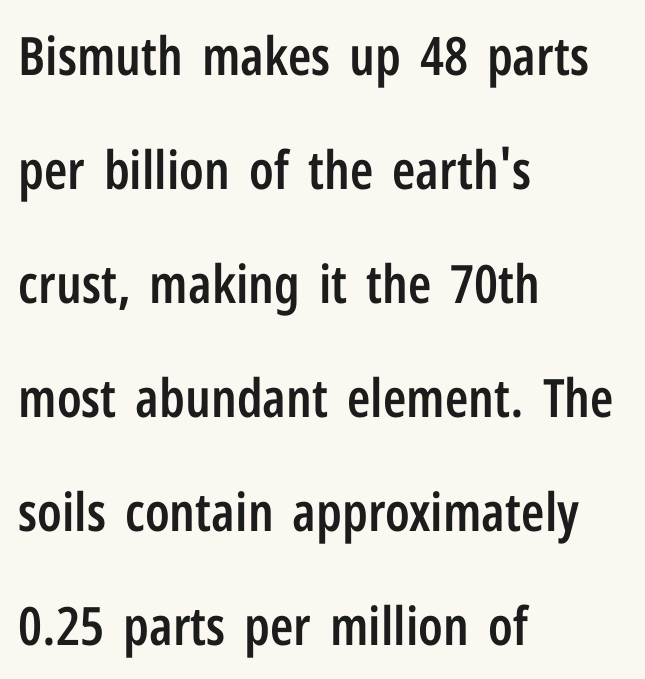
{"serif": "no", "italic": "no", "bold": "semi", "weight": "semibold", "width": "condensed", "stroke_contrast": "low", "x_height": "medium", "monospaced": "no", "underline": "no", "align": "left", "line_spacing": "loose", "line_spacing_ratio": 2.15, "letter_spacing": "normal", "letter_spacing_em": 0.0, "glyph_px": 53}
